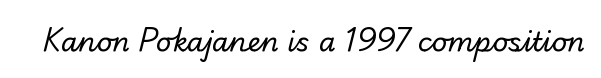
The line texture is even and compact thanks to regular tracking. Glance below the letters and you will spot only blank space. Heft: none added — not bold.
